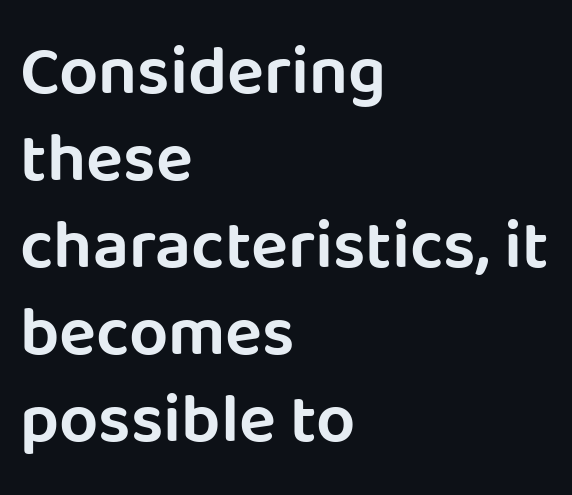
The image shows 69 px sans-serif type, upright; set left-aligned, normal line spacing (1.26x), normal letter spacing, not underlined; low stroke contrast and a large x-height.
